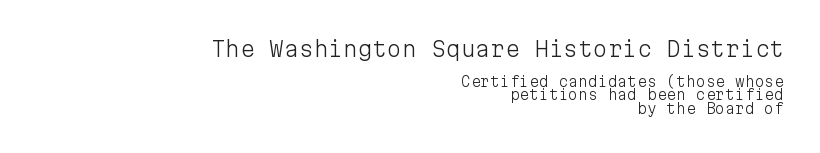
The image shows 21 px text type, upright; set right-aligned, tight line spacing (0.96x), normal letter spacing, not underlined; the first (top) block is 1.5x larger.
